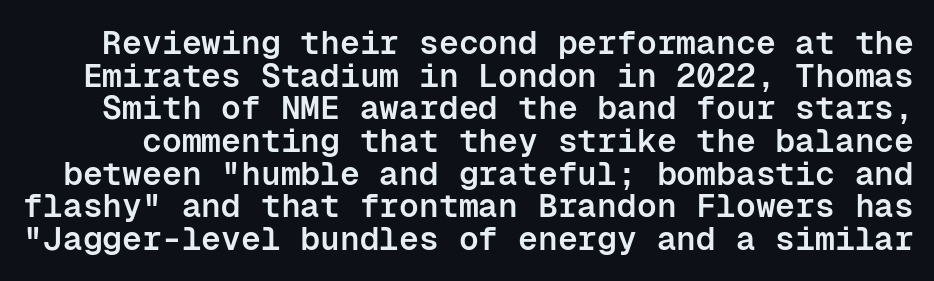
Q: Is the text bold? A: Semi-bold.
Q: Is the text italic (slanted)? A: No, it is upright.
Q: Is the typeface a serif or a sans-serif typeface? A: Sans-serif.
Q: Is the text underlined? A: No.
Q: Is the spacing between letters normal or unusually wide? A: Normal.
Q: Is the spacing between lines tight, normal or loose? A: Tight.
Q: Width (condensed, normal, or wide)? A: Normal.
Q: Stroke contrast? A: Low.
Q: x-height? A: Medium.
Q: Monospaced? A: Yes.
